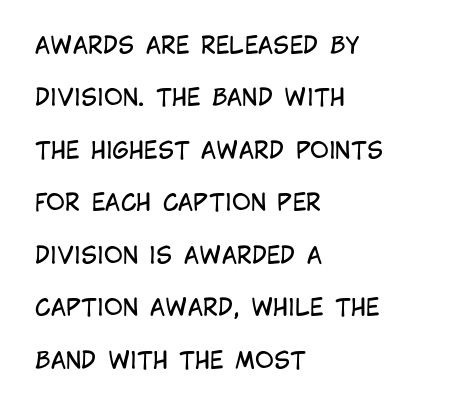
{"italic": "no", "bold": "no", "underline": "no", "align": "left", "line_spacing": "loose", "line_spacing_ratio": 2.28, "letter_spacing": "normal", "letter_spacing_em": 0.0, "glyph_px": 23}
